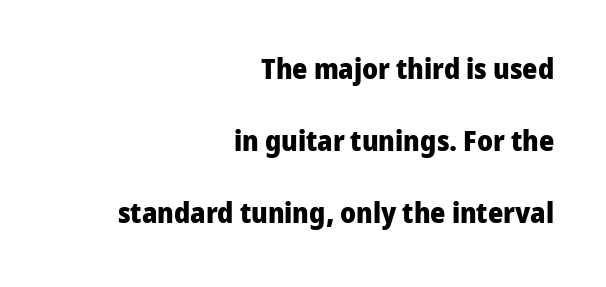
The image shows 29 px heavy sans-serif type, upright; set right-aligned, loose line spacing (2.48x), normal letter spacing, not underlined; low stroke contrast and a medium x-height.
